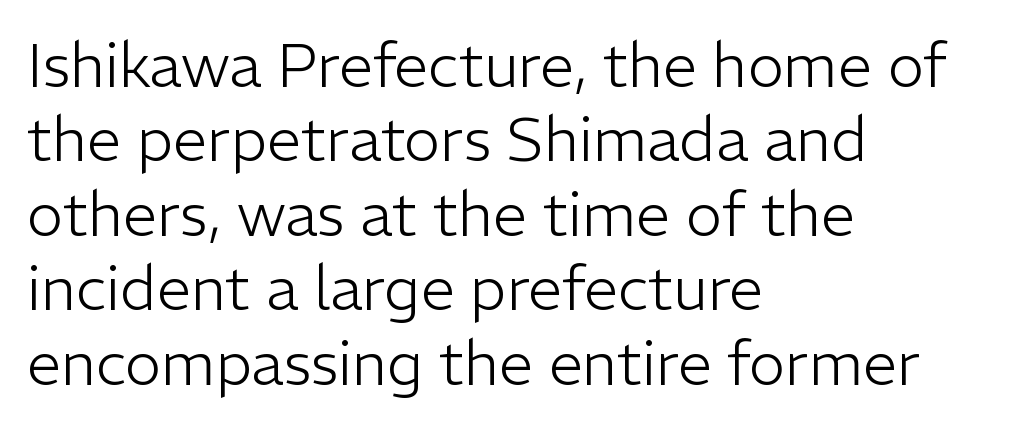
{"serif": "no", "italic": "no", "bold": "no", "weight": "light", "width": "normal", "stroke_contrast": "low", "x_height": "medium", "monospaced": "no", "underline": "no", "align": "left", "line_spacing_ratio": 1.22, "letter_spacing": "normal", "letter_spacing_em": 0.0, "glyph_px": 61}
